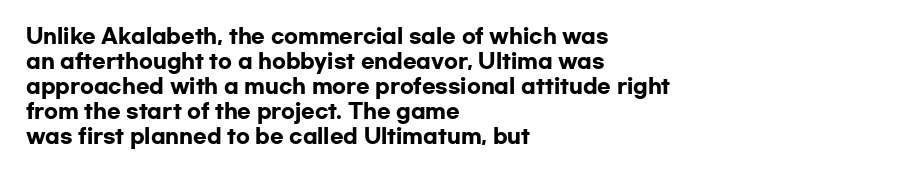
{"italic": "no", "bold": "yes", "underline": "no", "align": "left", "line_spacing": "normal", "line_spacing_ratio": 1.25, "letter_spacing": "normal", "letter_spacing_em": 0.0, "glyph_px": 20}
